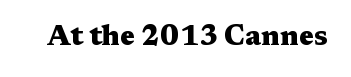
The image shows 28 px heavy, wide serif type, upright; set normal letter spacing, not underlined; medium stroke contrast and a medium x-height.
